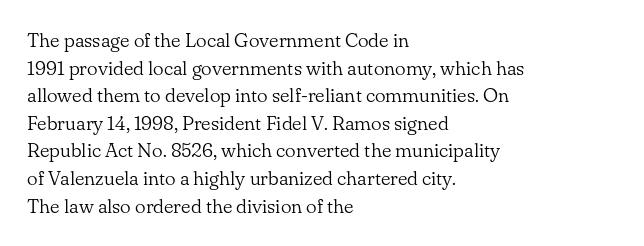
This rendering leaves character spacing at its baseline value. These lines stack with their left ends in a neat column. Reading down the column, the eye jumps a familiar distance to each next line. Stroke mass is kept to a normal reading level or below. Unlike italic type, these characters show no tilt at all. No word sits above an underline.
